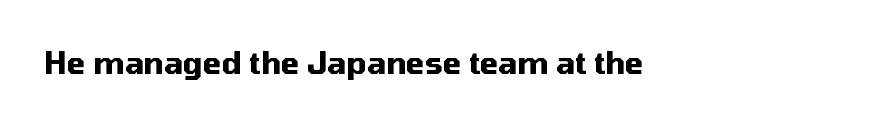
Looks like regular typesetting: each glyph gets only the width it needs. Bold? Absolutely — the strokes are thick and heavy. The font's upright variant was chosen for this text. This is sans-serif lettering, the kind often seen on screens and signage. Only glyphs here, with clear space below each row.
